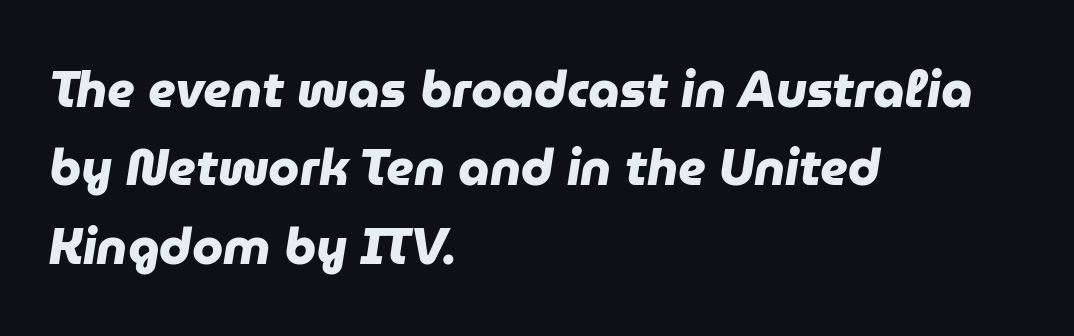
{"serif": "no", "bold": "yes", "weight": "heavy", "width": "normal", "stroke_contrast": "low", "x_height": "medium", "monospaced": "no", "underline": "no", "align": "left", "line_spacing": "normal", "line_spacing_ratio": 1.57, "letter_spacing": "normal", "letter_spacing_em": 0.0, "glyph_px": 50}
